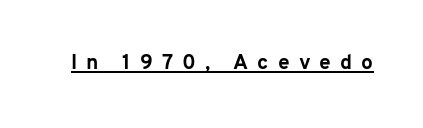
{"italic": "no", "bold": "yes", "underline": "yes", "letter_spacing": "wide", "letter_spacing_em": 0.43, "glyph_px": 21}
